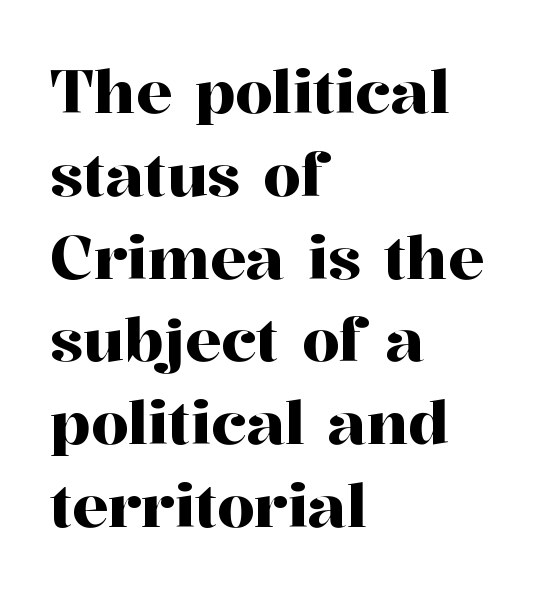
Q: Is the text italic (slanted)? A: No, it is upright.
Q: Is the typeface a serif or a sans-serif typeface? A: Serif.
Q: Is the text underlined? A: No.
Q: How is the paragraph aligned? A: Left-aligned.
Q: Is the spacing between letters normal or unusually wide? A: Normal.
Q: Is the spacing between lines tight, normal or loose? A: Normal.
Q: Width (condensed, normal, or wide)? A: Normal.
Q: Stroke contrast? A: High.
Q: x-height? A: Medium.
Q: Monospaced? A: No.
